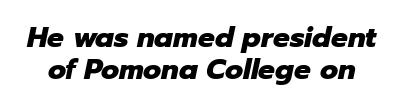
The area under the type is left untouched. Leading is clearly below the norm, producing a dense column. Slanted lettering throughout. Its strokes are broad and dark, the hallmark of bold type.
